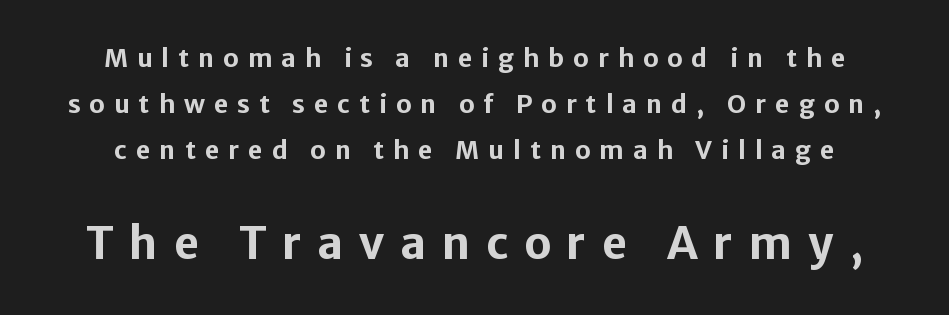
{"serif": "no", "italic": "no", "bold": "yes", "weight": "bold", "width": "normal", "stroke_contrast": "low", "x_height": "medium", "monospaced": "no", "underline": "no", "line_spacing_ratio": 1.84, "letter_spacing": "wide", "letter_spacing_em": 0.36, "larger_block": "second", "size_ratio": 1.76, "glyph_px": 44}
